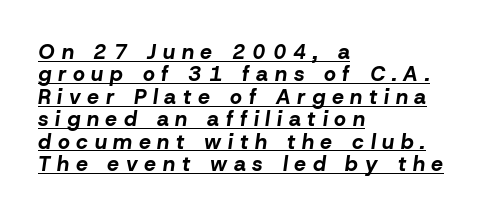
{"italic": "yes", "lean": "right", "slant_degrees": 8, "bold": "yes", "underline": "yes", "align": "left", "line_spacing": "tight", "line_spacing_ratio": 1.07, "letter_spacing": "wide", "letter_spacing_em": 0.32, "glyph_px": 21}
